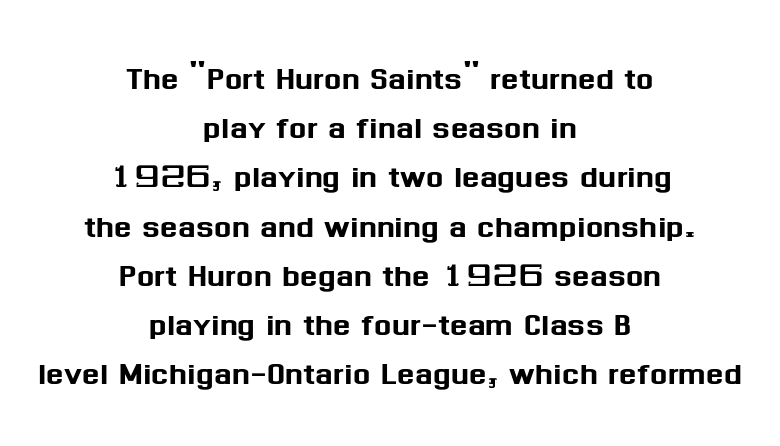
The image shows 41 px sans-serif type, upright; set centered, line spacing 1.2x, normal letter spacing, not underlined; medium stroke contrast and a medium x-height.
